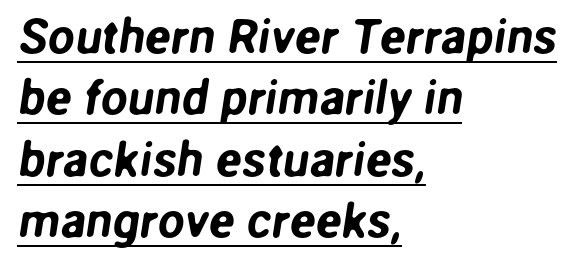
The image shows 48 px sans-serif type; set left-aligned, normal line spacing (1.28x), normal letter spacing, underlined; low stroke contrast and a medium x-height.
